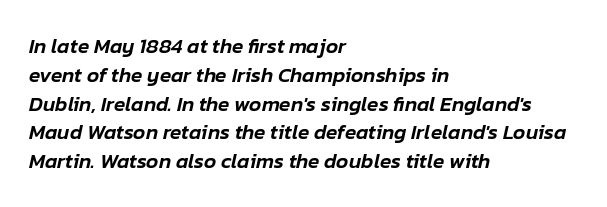
Q: Is the text italic (slanted)? A: Yes, it leans right by about 12 degrees.
Q: Is the text underlined? A: No.
Q: How is the paragraph aligned? A: Left-aligned.
Q: Is the spacing between letters normal or unusually wide? A: Normal.
Q: Is the spacing between lines tight, normal or loose? A: Normal.
